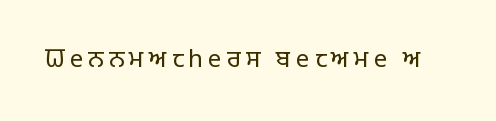
{"italic": "no", "bold": "no", "underline": "no", "letter_spacing": "wide", "letter_spacing_em": 0.21, "glyph_px": 24}
